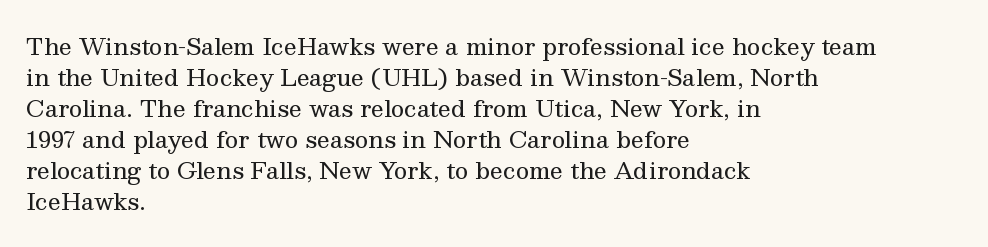
Q: Is the text bold? A: No.
Q: Is the text italic (slanted)? A: No, it is upright.
Q: Is the text underlined? A: No.
Q: How is the paragraph aligned? A: Left-aligned.
Q: Is the spacing between letters normal or unusually wide? A: Normal.
Q: Is the spacing between lines tight, normal or loose? A: Normal.
